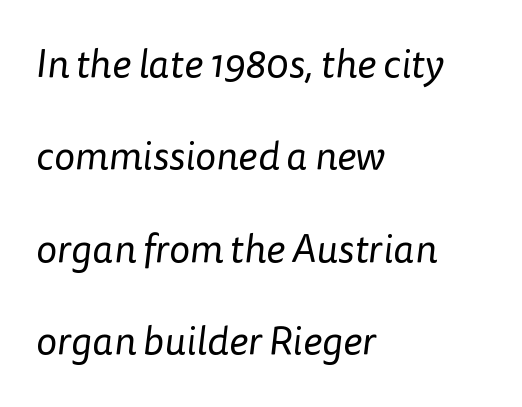
Q: Is the text bold? A: No.
Q: Is the typeface a serif or a sans-serif typeface? A: Sans-serif.
Q: Is the text underlined? A: No.
Q: How is the paragraph aligned? A: Left-aligned.
Q: Is the spacing between letters normal or unusually wide? A: Normal.
Q: Is the spacing between lines tight, normal or loose? A: Loose.
Q: Width (condensed, normal, or wide)? A: Normal.
Q: Stroke contrast? A: Low.
Q: x-height? A: Medium.
Q: Monospaced? A: No.
